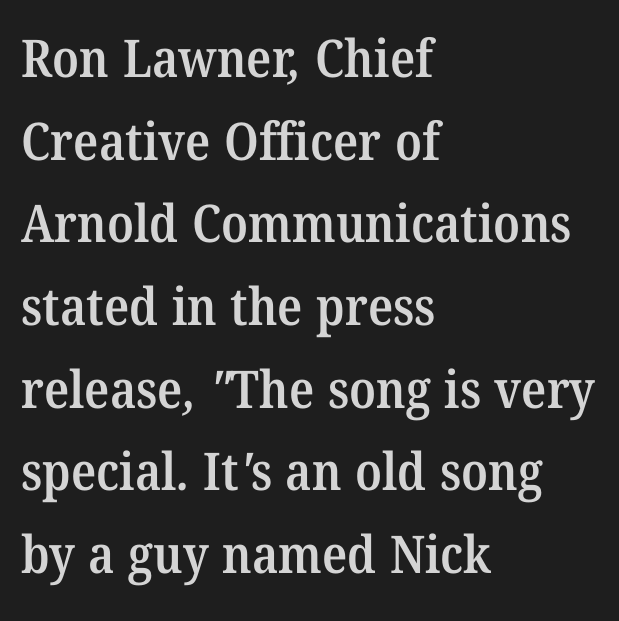
Glyph-to-glyph distance matches everyday printed text. The setting favours the left margin, as ordinary paragraphs usually do. Each letter keeps its own natural width here, so spacing adapts to shape. The glyphs have the mass of a demibold cut, below bold. The face used here is seriffed, in the tradition of book romans.
